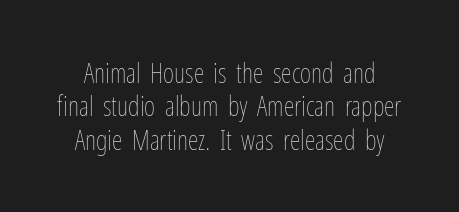
{"italic": "no", "bold": "no", "underline": "no", "line_spacing_ratio": 1.24, "letter_spacing": "normal", "letter_spacing_em": 0.0, "glyph_px": 27}
